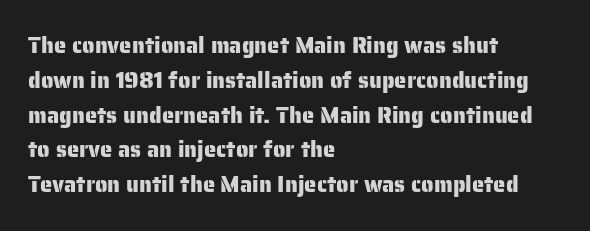
Q: Is the text italic (slanted)? A: No, it is upright.
Q: Is the text underlined? A: No.
Q: How is the paragraph aligned? A: Left-aligned.
Q: Is the spacing between letters normal or unusually wide? A: Normal.
Q: Is the spacing between lines tight, normal or loose? A: Normal.
